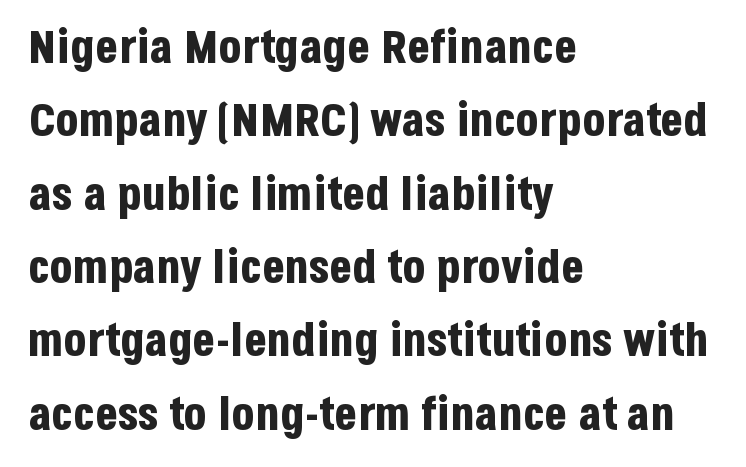
The image shows 47 px bold, condensed sans-serif type, upright; set left-aligned, normal line spacing (1.56x), normal letter spacing, not underlined; low stroke contrast and a large x-height.
